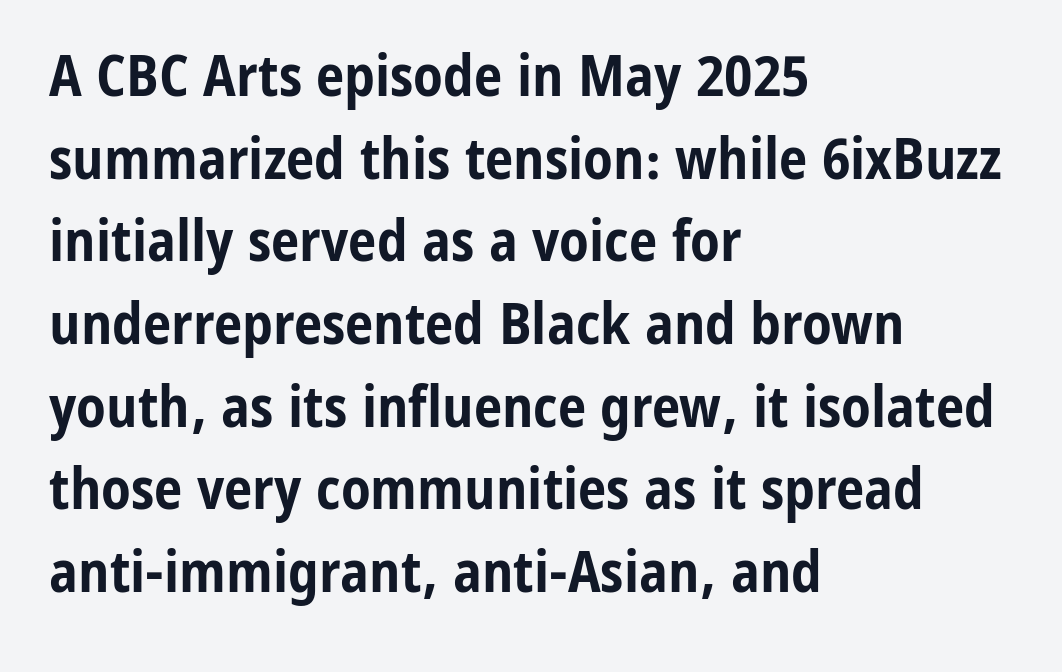
The specimen reads as upright at a glance. You can tell from the bare stems that sans-serif type was used. These lines are rendered in a variable-pitch font. In CSS terms this would be text-align: left. The area under the type is left untouched.
